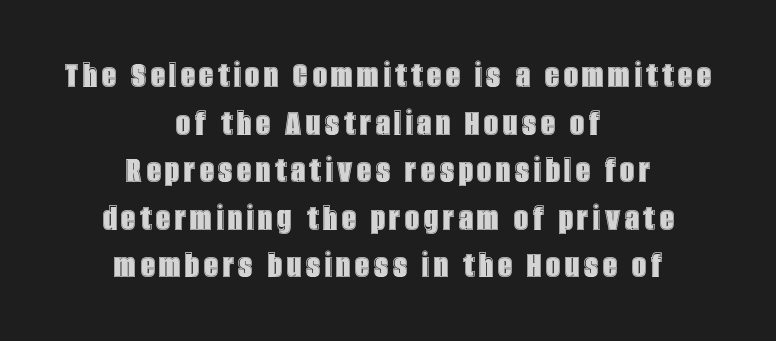
{"italic": "no", "width": "condensed", "x_height": "large", "monospaced": "no", "underline": "no", "align": "center", "line_spacing_ratio": 1.22, "glyph_px": 39}
